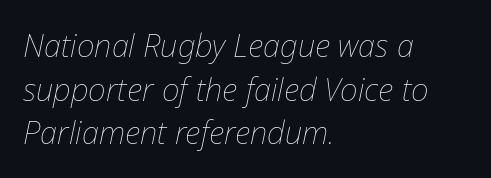
Q: Is the text bold? A: No.
Q: Is the text italic (slanted)? A: Yes, it leans right by about 12 degrees.
Q: Is the text underlined? A: No.
Q: How is the paragraph aligned? A: Left-aligned.
Q: Is the spacing between letters normal or unusually wide? A: Normal.
Q: Is the spacing between lines tight, normal or loose? A: Normal.
Q: Width (condensed, normal, or wide)? A: Normal.
Q: Stroke contrast? A: Low.
Q: x-height? A: Medium.
Q: Monospaced? A: No.
